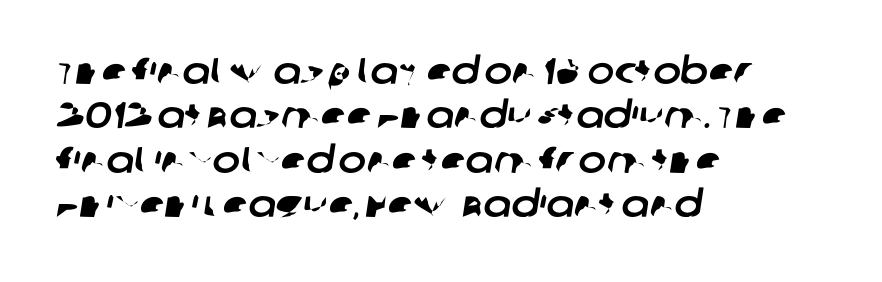
The type is set solid horizontally, with unmodified tracking. The passage shown is typed in a proportional face where columns would drift. The string is rendered with underlining switched off. Short and long lines alike share a common starting point at left.
